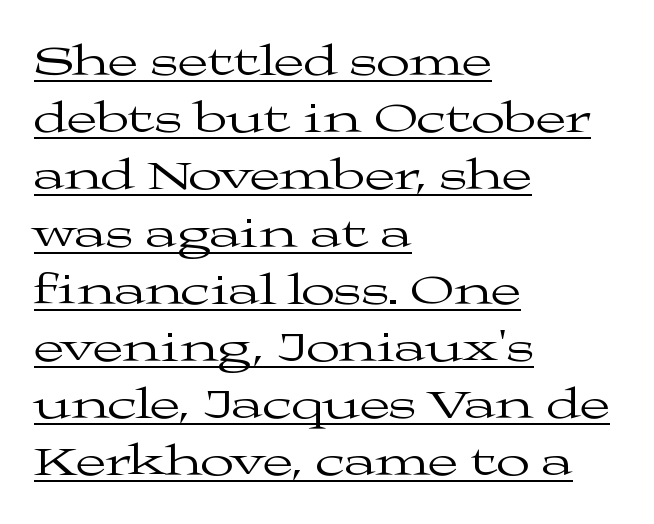
Students, observe the line beneath the letters — that is underlining. Is the type heavy? It reads as light-to-regular instead. This rendering leaves character spacing at its baseline value. The rag falls on the right side of this text block. Is this a fixed-width face? No — the glyphs have proportional, varying widths. The type family on display is of the serif kind.
